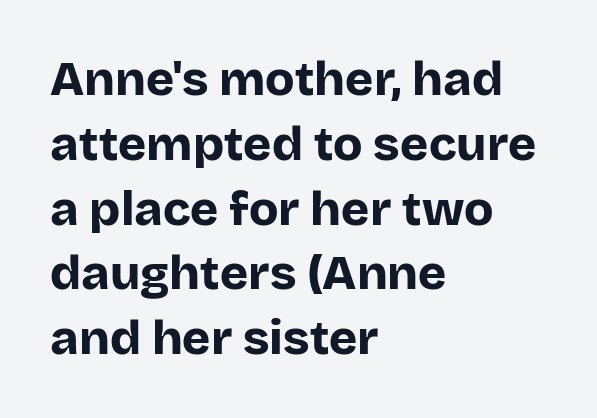
The image shows 48 px bold sans-serif type, upright; set left-aligned, normal line spacing (1.35x), normal letter spacing, not underlined; low stroke contrast and a large x-height.
